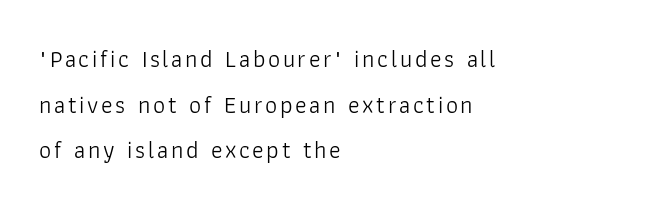
Q: Is the text bold? A: No.
Q: Is the text italic (slanted)? A: No, it is upright.
Q: Is the text underlined? A: No.
Q: How is the paragraph aligned? A: Left-aligned.
Q: Is the spacing between lines tight, normal or loose? A: Loose.
